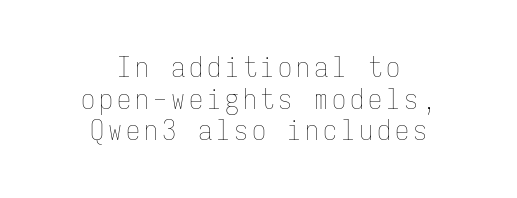
{"italic": "no", "bold": "no", "weight": "thin", "width": "condensed", "stroke_contrast": "low", "x_height": "medium", "monospaced": "yes", "underline": "no", "align": "center", "line_spacing": "tight", "line_spacing_ratio": 1.13, "glyph_px": 28}
